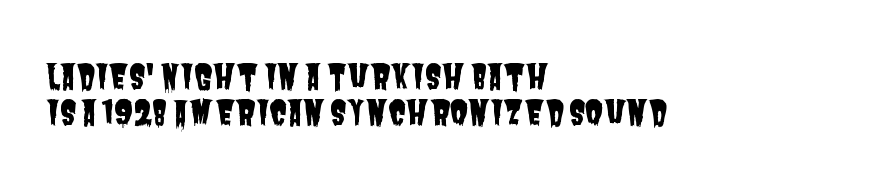
The typesetter chose a ragged-right arrangement here. How would I describe the line gaps? Narrow and economical. The space directly below the letters is spotless. You could call the tracking neutral — neither tight nor loose. Nothing sits at the stroke ends, so this counts as sans-serif.
